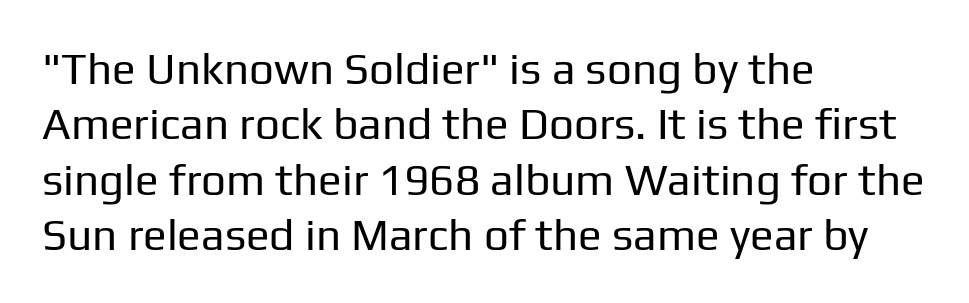
Q: Is the text bold? A: No.
Q: Is the text italic (slanted)? A: No, it is upright.
Q: Is the typeface a serif or a sans-serif typeface? A: Sans-serif.
Q: Is the text underlined? A: No.
Q: How is the paragraph aligned? A: Left-aligned.
Q: Is the spacing between letters normal or unusually wide? A: Normal.
Q: Is the spacing between lines tight, normal or loose? A: Normal.
Q: Width (condensed, normal, or wide)? A: Normal.
Q: Stroke contrast? A: Low.
Q: x-height? A: Medium.
Q: Monospaced? A: No.
